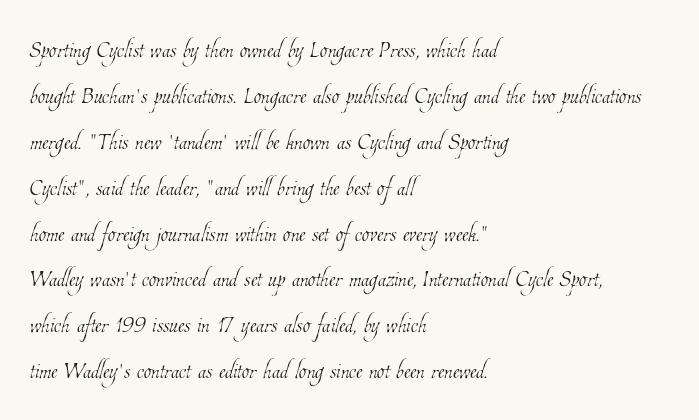
The cut favours lightness, reaching ordinary text weight at its darkest. Note the varied advance widths — an 'i' is clearly narrower than an 'm'. Does extra space separate the letters? No, they use regular spacing. Regular leading.
